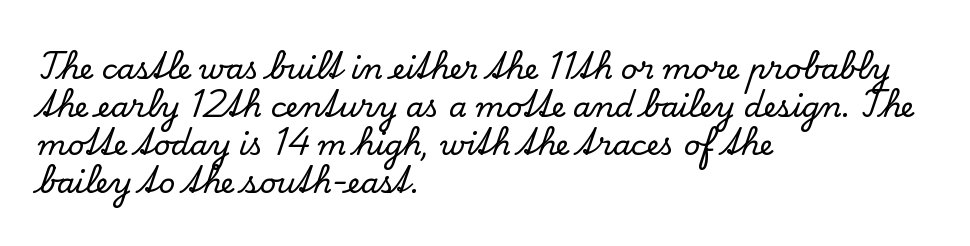
{"serif": "yes", "width": "normal", "stroke_contrast": "low", "x_height": "small", "monospaced": "no", "underline": "no", "align": "left", "line_spacing": "normal", "line_spacing_ratio": 1.31, "letter_spacing": "normal", "letter_spacing_em": 0.0, "glyph_px": 29}
